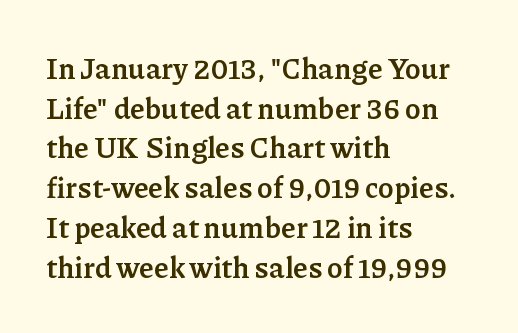
Font category for this specimen: serif. Leftover space on each line is placed entirely after the last word. What's the leading like? Ordinary, nothing unusual. If you drew a line through each stem, it would be perfectly vertical.
